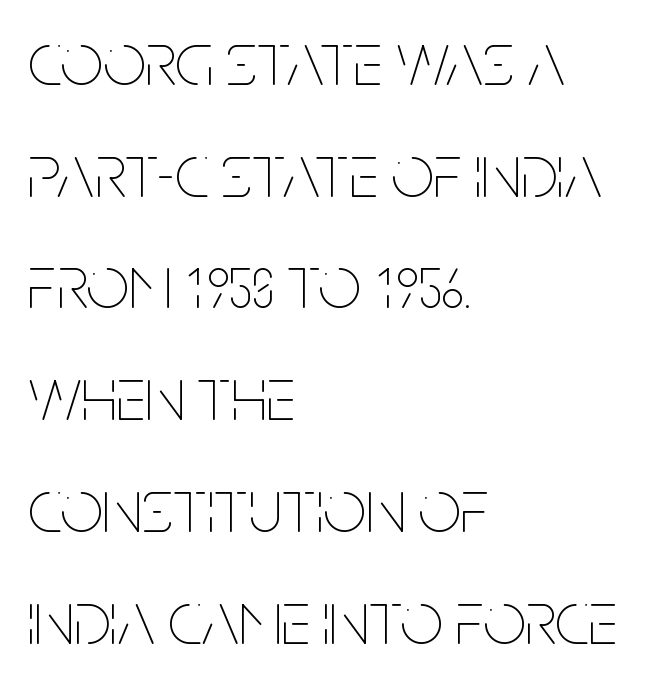
Q: Is the text bold? A: No.
Q: Is the text italic (slanted)? A: No, it is upright.
Q: Is the text underlined? A: No.
Q: How is the paragraph aligned? A: Left-aligned.
Q: Is the spacing between letters normal or unusually wide? A: Normal.
Q: Is the spacing between lines tight, normal or loose? A: Normal.
Q: Width (condensed, normal, or wide)? A: Condensed.
Q: Stroke contrast? A: Low.
Q: x-height? A: Large.
Q: Monospaced? A: No.
